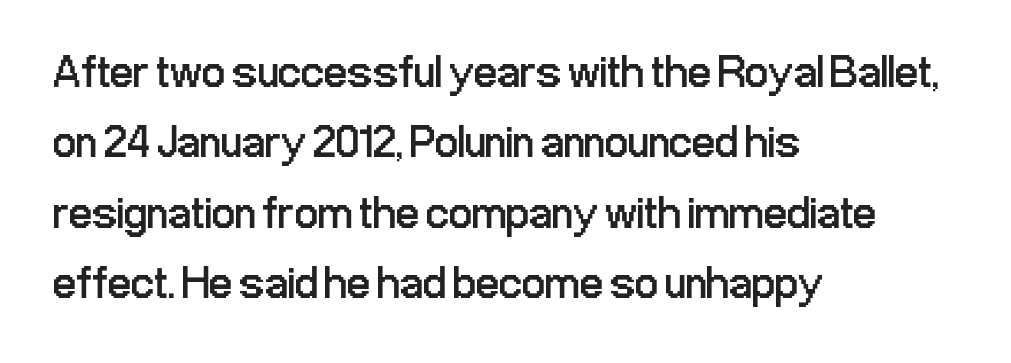
The image shows 46 px regular-weight, condensed sans-serif type, upright; set left-aligned, normal line spacing (1.53x), normal letter spacing, not underlined; low stroke contrast and a medium x-height.
